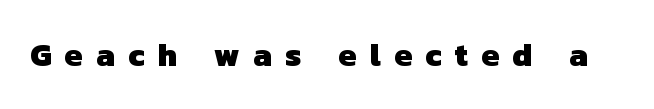
{"serif": "no", "bold": "yes", "weight": "heavy", "width": "normal", "stroke_contrast": "low", "x_height": "medium", "monospaced": "no", "underline": "no", "letter_spacing": "wide", "letter_spacing_em": 0.42, "glyph_px": 32}
